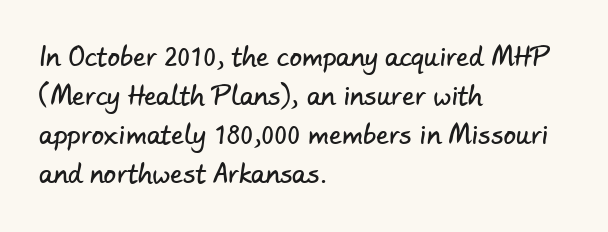
Q: Is the text underlined? A: No.
Q: How is the paragraph aligned? A: Left-aligned.
Q: Is the spacing between letters normal or unusually wide? A: Normal.
Q: Is the spacing between lines tight, normal or loose? A: Normal.
